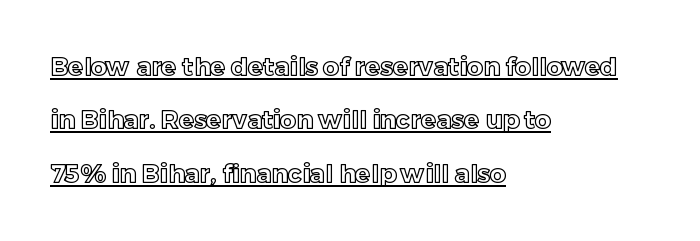
Q: Is the text italic (slanted)? A: No, it is upright.
Q: Is the text underlined? A: Yes.
Q: How is the paragraph aligned? A: Left-aligned.
Q: Is the spacing between letters normal or unusually wide? A: Normal.
Q: Is the spacing between lines tight, normal or loose? A: Loose.
